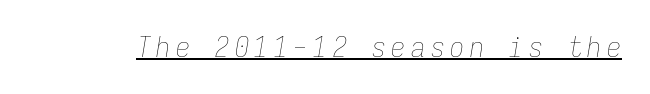
{"italic": "yes", "lean": "right", "slant_degrees": 9, "bold": "no", "weight": "thin", "width": "condensed", "stroke_contrast": "low", "x_height": "medium", "monospaced": "yes", "underline": "yes", "letter_spacing": "wide", "letter_spacing_em": 0.2, "glyph_px": 28}
